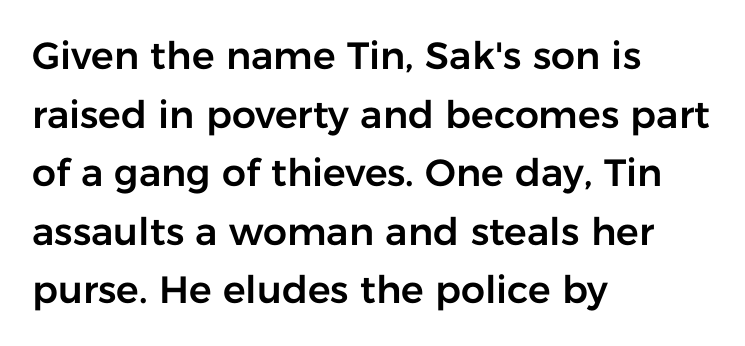
The image shows 38 px sans-serif type, upright; set left-aligned, normal line spacing (1.54x), normal letter spacing, not underlined; low stroke contrast and a medium x-height.
